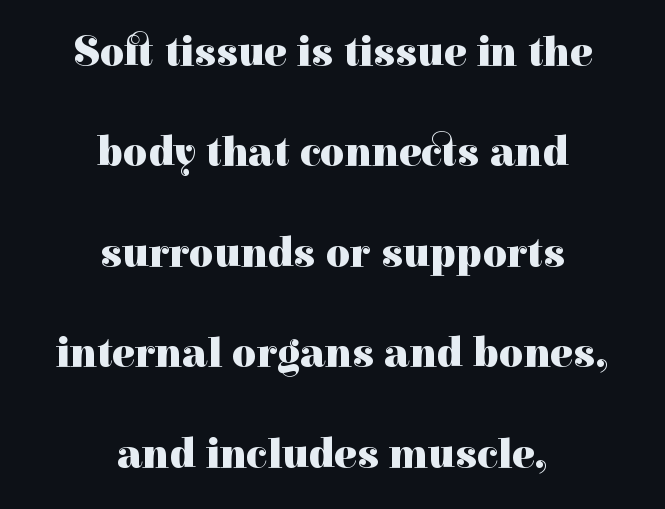
Q: Is the text bold? A: Yes.
Q: Is the text italic (slanted)? A: No, it is upright.
Q: Is the typeface a serif or a sans-serif typeface? A: Serif.
Q: Is the text underlined? A: No.
Q: How is the paragraph aligned? A: Centered.
Q: Is the spacing between letters normal or unusually wide? A: Normal.
Q: Is the spacing between lines tight, normal or loose? A: Loose.
Q: Width (condensed, normal, or wide)? A: Normal.
Q: Stroke contrast? A: High.
Q: x-height? A: Medium.
Q: Monospaced? A: No.
